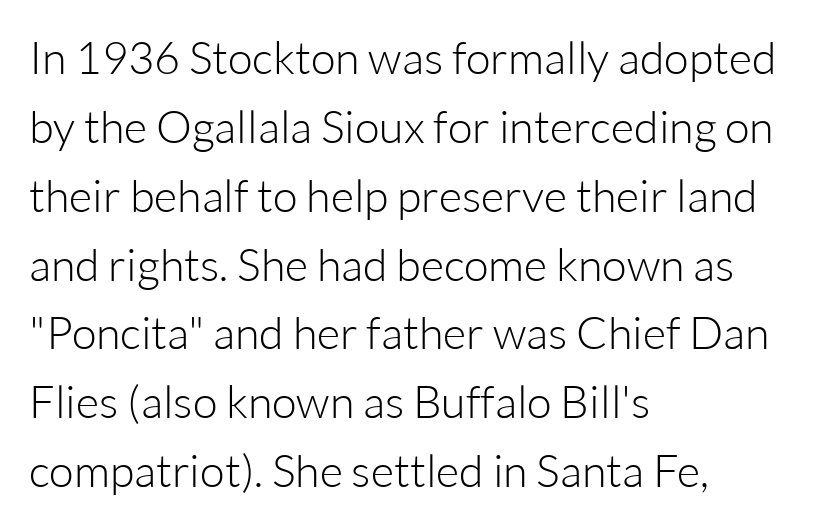
Is there much room between lines? A standard amount, neither cramped nor airy. The specimen omits any rule beneath the text block's lines. The passage shown is not bold in any degree. These lines are composed in type without serifs.
